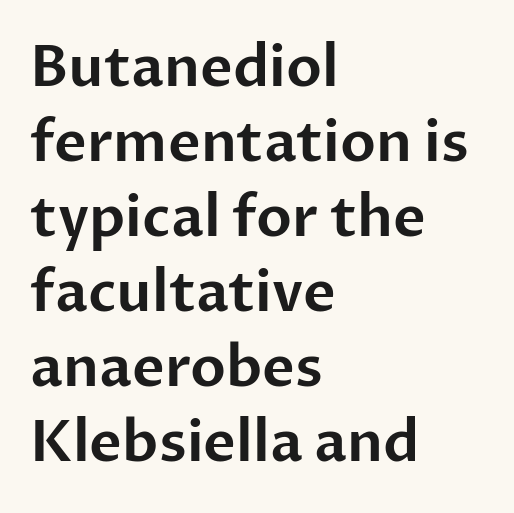
Ascenders rise straight up at ninety degrees. Beneath every word, the page is bare. Examine the stroke ends and you'll find no serifs. Caption: standard tracking, unaltered. A typesetter would call this proportional, since set widths differ per character. The passage shown stacks its lines at a standard gap.
